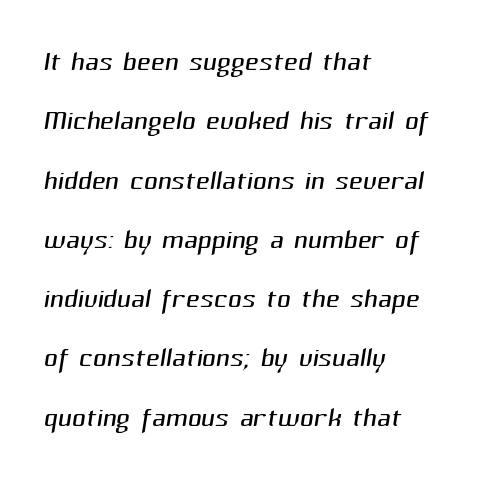
Q: Is the text bold? A: No.
Q: Is the typeface a serif or a sans-serif typeface? A: Sans-serif.
Q: Is the text underlined? A: No.
Q: How is the paragraph aligned? A: Left-aligned.
Q: Is the spacing between letters normal or unusually wide? A: Normal.
Q: Is the spacing between lines tight, normal or loose? A: Normal.
Q: Width (condensed, normal, or wide)? A: Normal.
Q: Stroke contrast? A: Medium.
Q: x-height? A: Medium.
Q: Monospaced? A: No.
